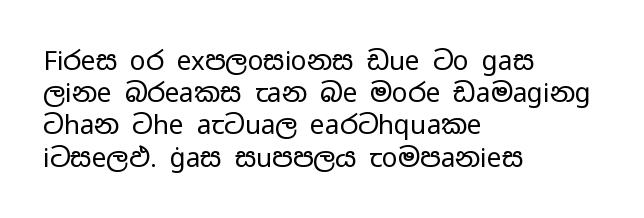
No letter is thick-stroked: the sample isn't bold. The lettering stays uniformly vertical, giving the passage a roman look. This sample uses plain, unmodified letter spacing. These lines stack with their left ends in a neat column. The gap between lines stays unmarked.
